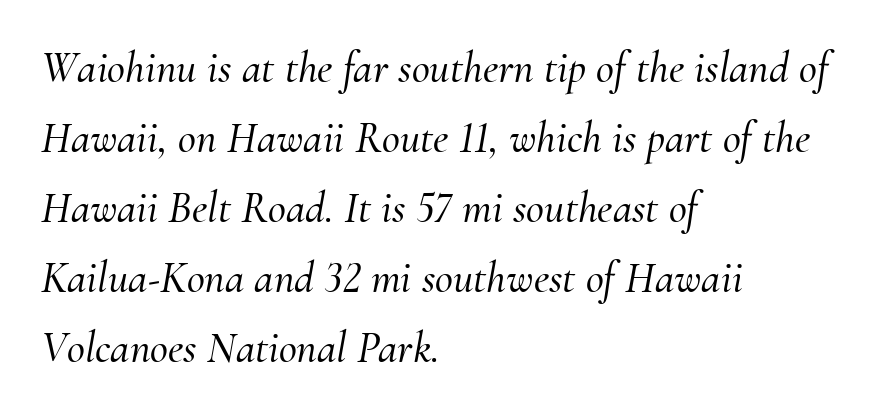
The image shows 44 px serif type, italic (leaning right); set left-aligned, normal line spacing (1.59x), normal letter spacing, not underlined; medium stroke contrast and a small x-height.
